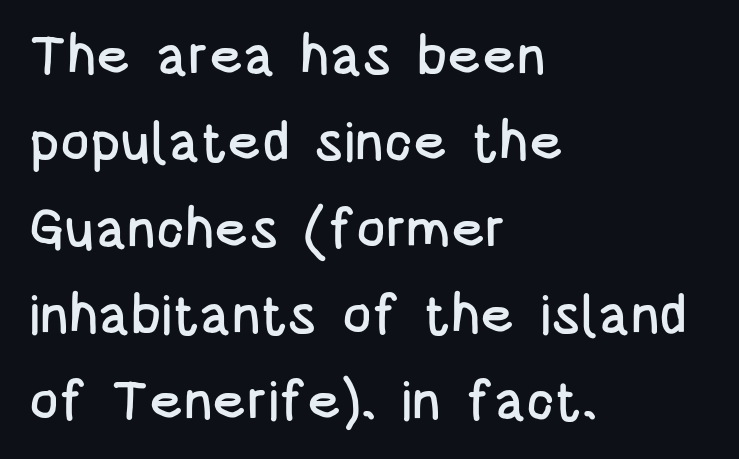
Italic? Not at all — the glyphs are vertical. Summary of vertical rhythm: regular, with standard interline spacing. Think of a printed novel: that variable character pitch is what you see here. The type is set solid horizontally, with unmodified tracking.
